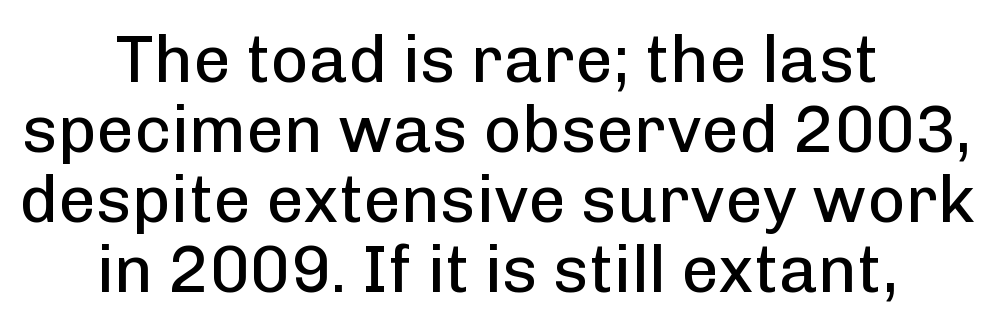
Q: Is the text bold? A: No.
Q: Is the text italic (slanted)? A: No, it is upright.
Q: Is the typeface a serif or a sans-serif typeface? A: Sans-serif.
Q: Is the text underlined? A: No.
Q: How is the paragraph aligned? A: Centered.
Q: Is the spacing between letters normal or unusually wide? A: Normal.
Q: Is the spacing between lines tight, normal or loose? A: Tight.
Q: Width (condensed, normal, or wide)? A: Normal.
Q: Stroke contrast? A: Low.
Q: x-height? A: Medium.
Q: Monospaced? A: No.
